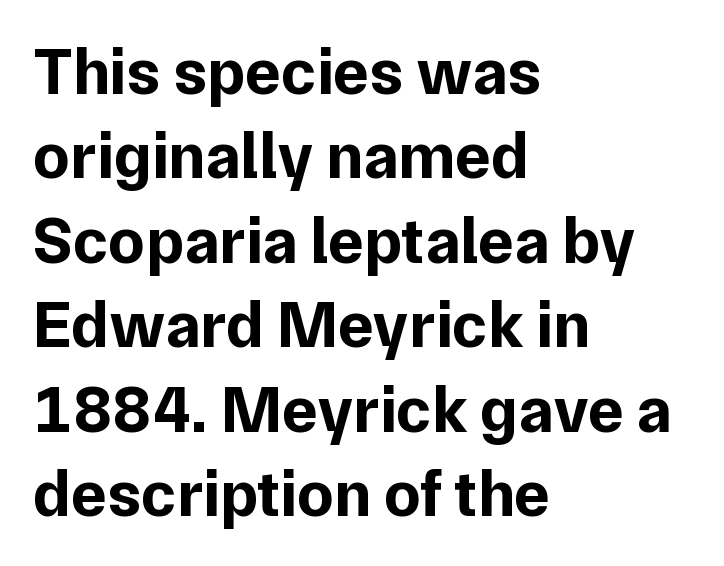
The image shows 66 px bold sans-serif type, upright; set left-aligned, normal line spacing (1.28x), normal letter spacing, not underlined; low stroke contrast and a medium x-height.
